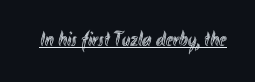
The image shows 21 px text type; set normal letter spacing, underlined.
